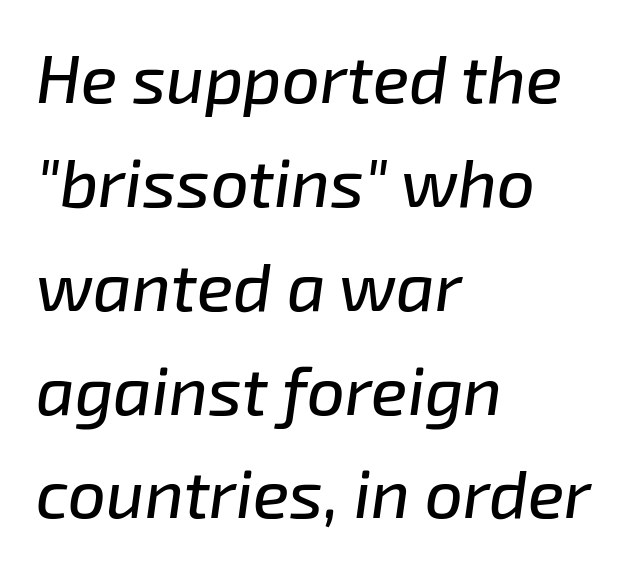
Lines of text with bare space underneath. Students, note that the glyphs here touch the page at normal intervals. The block of text has a typical density, with ordinary space between rows. Is the type slanted? Yes — the strokes lean at a clear angle. Looks like regular typesetting: each glyph gets only the width it needs.
